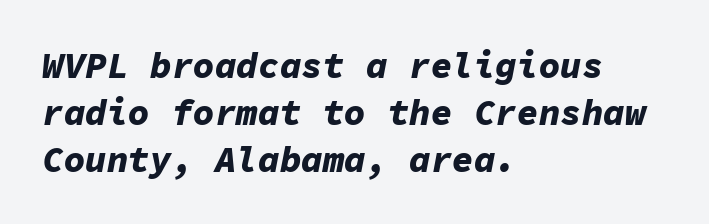
The image shows 36 px bold type, italic (leaning right), monospaced; set left-aligned, normal line spacing (1.3x), normal letter spacing, not underlined; low stroke contrast and a medium x-height.
